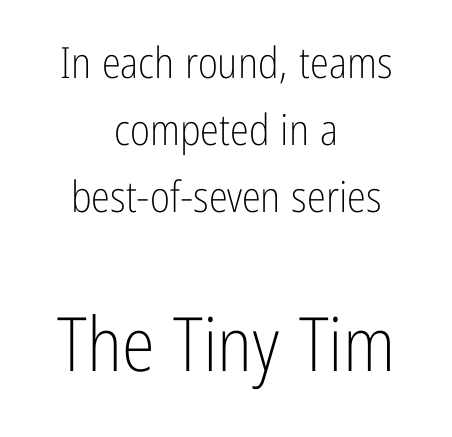
The image shows 75 px light, condensed sans-serif type, upright; set centered, normal line spacing (1.56x), normal letter spacing, not underlined; the second (bottom) block is 1.74x larger; low stroke contrast and a medium x-height.
